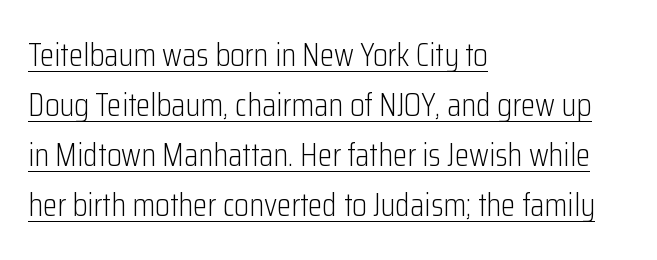
{"serif": "no", "italic": "no", "bold": "no", "weight": "light", "width": "condensed", "stroke_contrast": "low", "x_height": "medium", "monospaced": "no", "underline": "yes", "align": "left", "line_spacing": "normal", "line_spacing_ratio": 1.52, "letter_spacing": "normal", "letter_spacing_em": 0.0, "glyph_px": 33}
